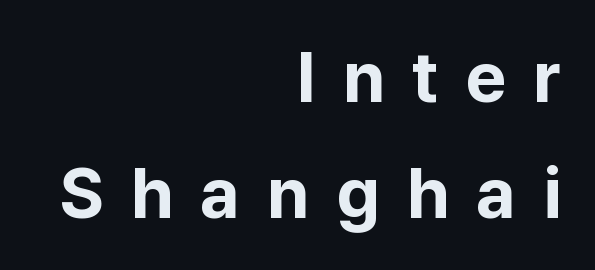
Q: Is the text bold? A: Yes.
Q: Is the text italic (slanted)? A: No, it is upright.
Q: Is the typeface a serif or a sans-serif typeface? A: Sans-serif.
Q: Is the text underlined? A: No.
Q: How is the paragraph aligned? A: Right-aligned.
Q: Is the spacing between letters normal or unusually wide? A: Unusually wide.
Q: Is the spacing between lines tight, normal or loose? A: Normal.
Q: Width (condensed, normal, or wide)? A: Normal.
Q: Stroke contrast? A: Low.
Q: x-height? A: Medium.
Q: Monospaced? A: No.
